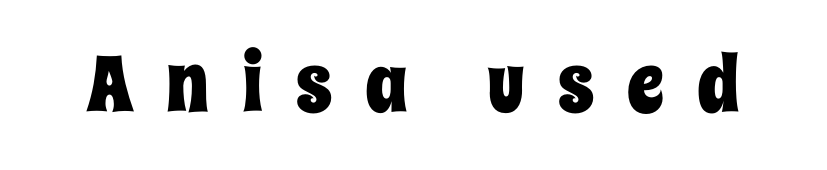
{"italic": "no", "width": "condensed", "stroke_contrast": "low", "x_height": "large", "monospaced": "no", "underline": "no", "letter_spacing": "wide", "letter_spacing_em": 0.42, "glyph_px": 79}
